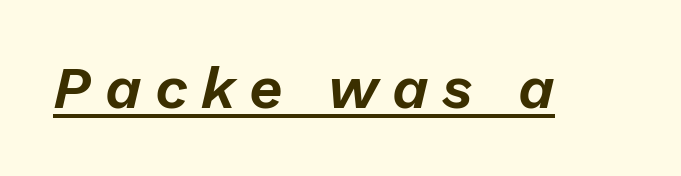
Q: Is the text italic (slanted)? A: Yes, it leans right by about 13 degrees.
Q: Is the text underlined? A: Yes.
Q: Is the spacing between letters normal or unusually wide? A: Unusually wide.
Q: Width (condensed, normal, or wide)? A: Normal.
Q: Stroke contrast? A: Low.
Q: x-height? A: Medium.
Q: Monospaced? A: No.
